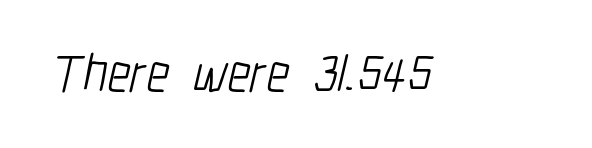
The image shows 53 px light, condensed sans-serif type; set normal letter spacing, not underlined; low stroke contrast and a medium x-height.
